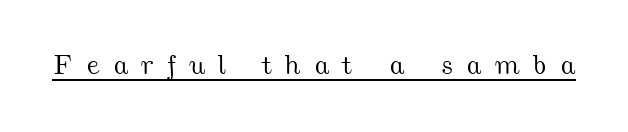
The image shows 28 px wide type; set unusually wide letter spacing (+0.46 em), underlined; medium stroke contrast and a small x-height.
